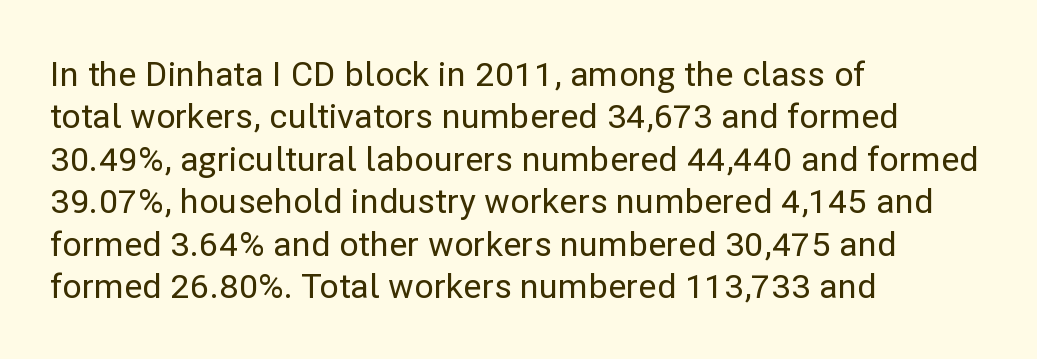
{"serif": "no", "italic": "no", "width": "normal", "stroke_contrast": "low", "x_height": "medium", "monospaced": "no", "underline": "no", "align": "left", "line_spacing": "normal", "line_spacing_ratio": 1.25, "letter_spacing": "normal", "letter_spacing_em": 0.0, "glyph_px": 34}
